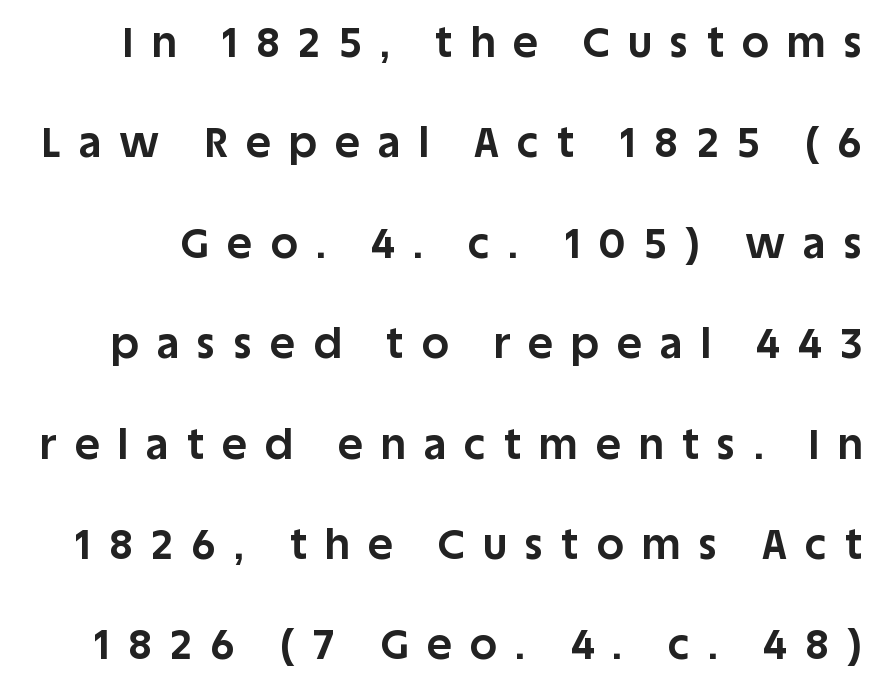
{"serif": "no", "italic": "no", "bold": "yes", "weight": "bold", "width": "normal", "stroke_contrast": "low", "x_height": "large", "monospaced": "no", "underline": "no", "line_spacing": "loose", "line_spacing_ratio": 2.39, "letter_spacing": "wide", "letter_spacing_em": 0.44, "glyph_px": 42}
